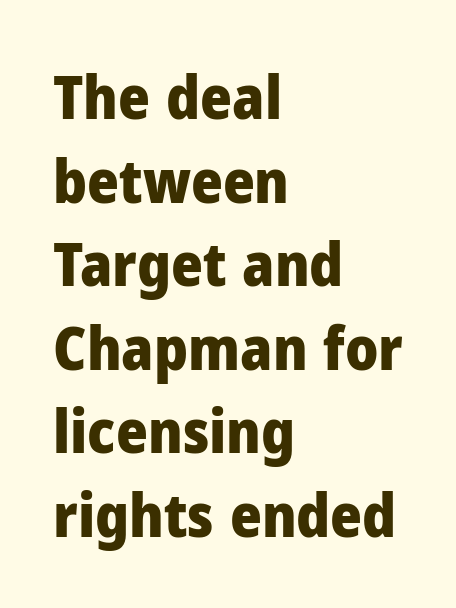
Q: Is the text bold? A: Yes.
Q: Is the text italic (slanted)? A: No, it is upright.
Q: Is the typeface a serif or a sans-serif typeface? A: Sans-serif.
Q: Is the text underlined? A: No.
Q: How is the paragraph aligned? A: Left-aligned.
Q: Is the spacing between letters normal or unusually wide? A: Normal.
Q: Is the spacing between lines tight, normal or loose? A: Normal.
Q: Width (condensed, normal, or wide)? A: Normal.
Q: Stroke contrast? A: Low.
Q: x-height? A: Medium.
Q: Monospaced? A: No.
